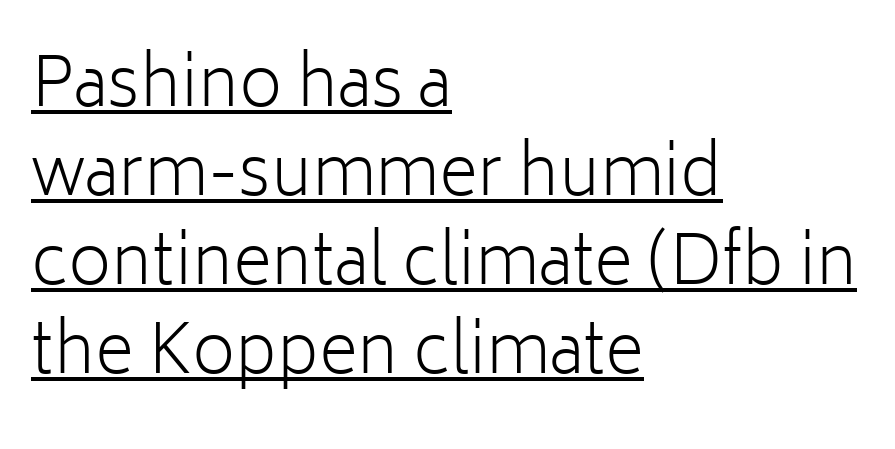
{"serif": "no", "italic": "no", "bold": "no", "weight": "light", "width": "normal", "stroke_contrast": "low", "x_height": "medium", "monospaced": "no", "underline": "yes", "align": "left", "line_spacing": "normal", "line_spacing_ratio": 1.33, "letter_spacing": "normal", "letter_spacing_em": 0.0, "glyph_px": 67}
